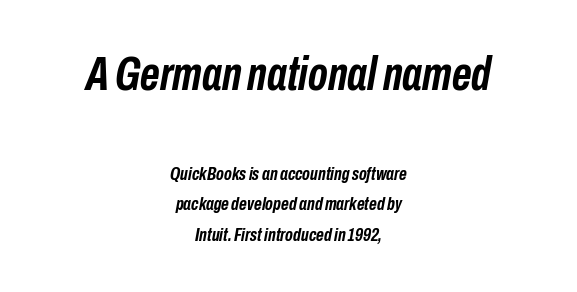
Leftover space on each line is divided equally before and after the words. Observe the lean: these are italic letterforms. Nobody touched the tracking dial on this one. The glyphs have the mass of a bold cut. The block of text has a typical density, with ordinary space between rows. Top chunk: large. Bottom chunk: small.
